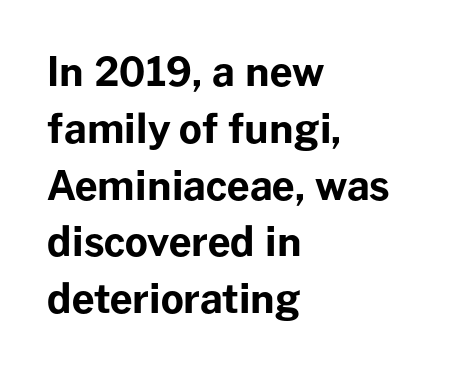
The image shows 40 px bold sans-serif type, upright; set left-aligned, normal line spacing (1.42x), normal letter spacing, not underlined; low stroke contrast and a medium x-height.
